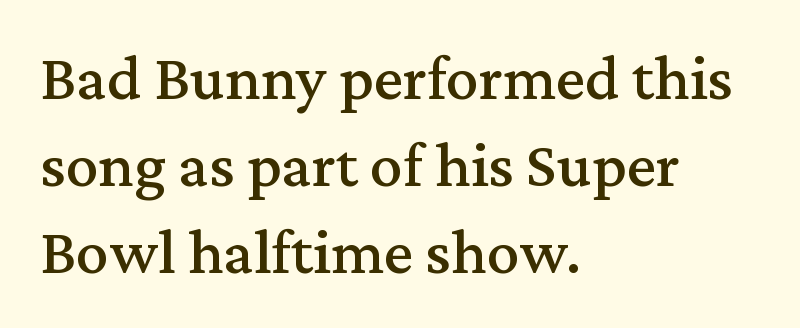
Q: Is the text italic (slanted)? A: No, it is upright.
Q: Is the typeface a serif or a sans-serif typeface? A: Serif.
Q: Is the text underlined? A: No.
Q: How is the paragraph aligned? A: Left-aligned.
Q: Is the spacing between letters normal or unusually wide? A: Normal.
Q: Is the spacing between lines tight, normal or loose? A: Normal.
Q: Width (condensed, normal, or wide)? A: Normal.
Q: Stroke contrast? A: Medium.
Q: x-height? A: Medium.
Q: Monospaced? A: No.
